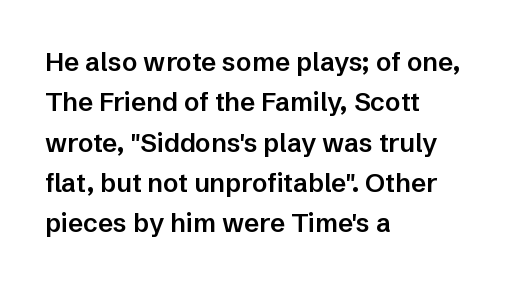
{"italic": "no", "bold": "semi", "underline": "no", "align": "left", "line_spacing": "normal", "line_spacing_ratio": 1.55, "letter_spacing": "normal", "letter_spacing_em": 0.0, "glyph_px": 26}
